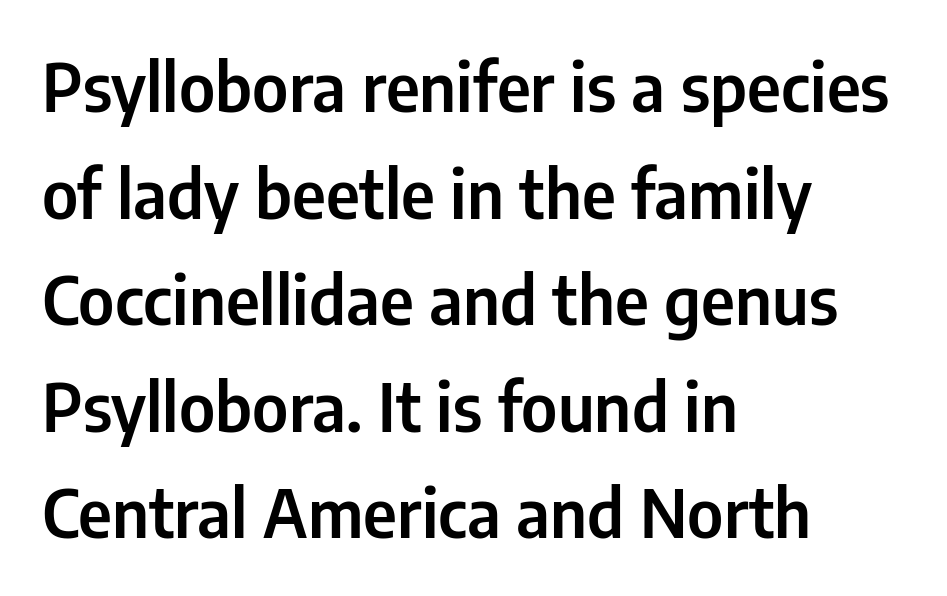
Proportional: the letters do not fall into vertical columns. Is the letter spacing exaggerated? No — it looks like the ordinary default. The typography opts for an upright posture over an oblique one. Layout note: lines flush left. Regarding leading, the lines here are spaced in the standard way.
